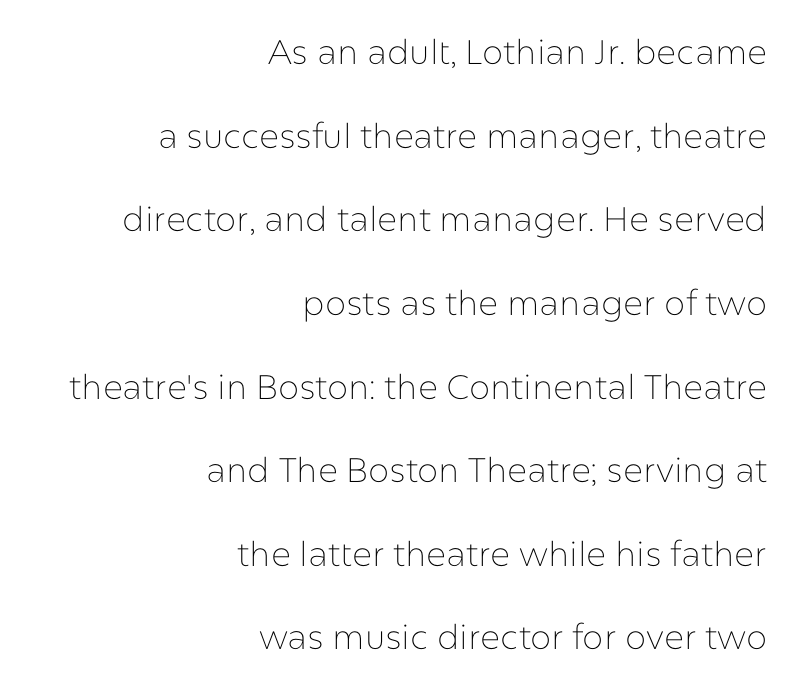
{"serif": "no", "italic": "no", "bold": "no", "weight": "thin", "width": "normal", "stroke_contrast": "low", "x_height": "medium", "monospaced": "no", "underline": "no", "align": "right", "line_spacing": "loose", "line_spacing_ratio": 2.46, "letter_spacing": "normal", "letter_spacing_em": 0.0, "glyph_px": 34}
